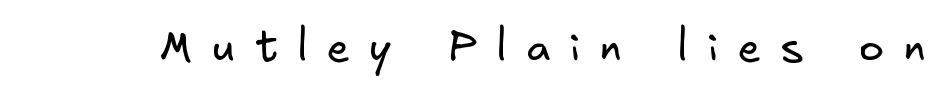
{"serif": "no", "bold": "no", "weight": "regular", "width": "normal", "stroke_contrast": "low", "x_height": "small", "underline": "no", "letter_spacing": "wide", "letter_spacing_em": 0.47, "glyph_px": 42}
